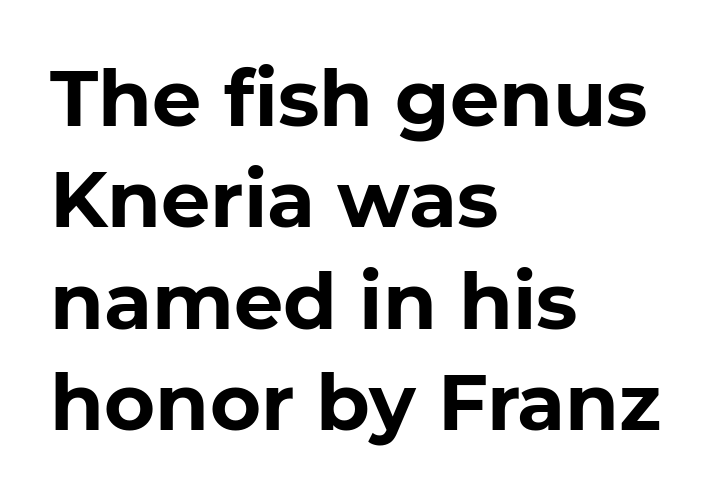
The image shows 78 px bold sans-serif type, upright; set left-aligned, normal line spacing (1.3x), normal letter spacing, not underlined; low stroke contrast and a medium x-height.
